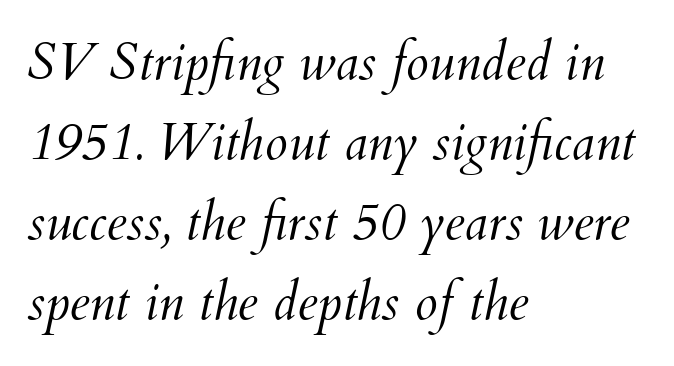
The image shows 52 px light type, italic (leaning right); set left-aligned, normal line spacing (1.54x), normal letter spacing, not underlined; medium stroke contrast and a small x-height.
